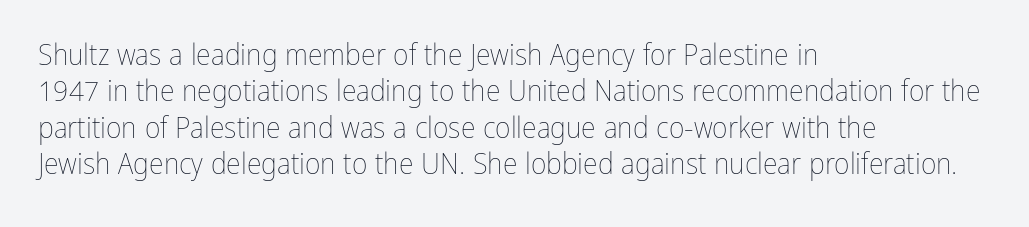
The lettering stays uniformly vertical, giving the passage a roman look. Is this a fixed-width face? No — the glyphs have proportional, varying widths. Is this a heavy cut? Hardly; it is regular or lighter. Compared with a centered layout, this one pins lines to the left instead.
